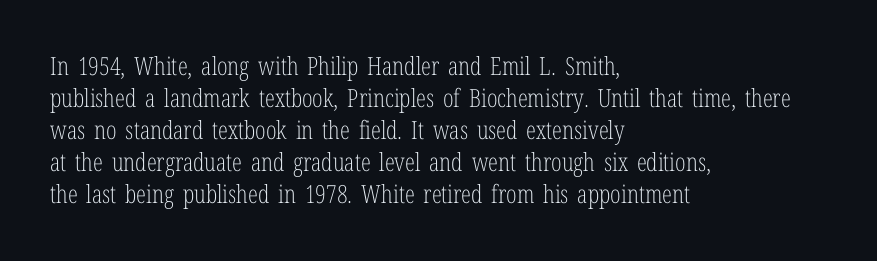
The image shows 25 px text type, upright; set left-aligned, normal line spacing (1.28x), normal letter spacing, not underlined.
